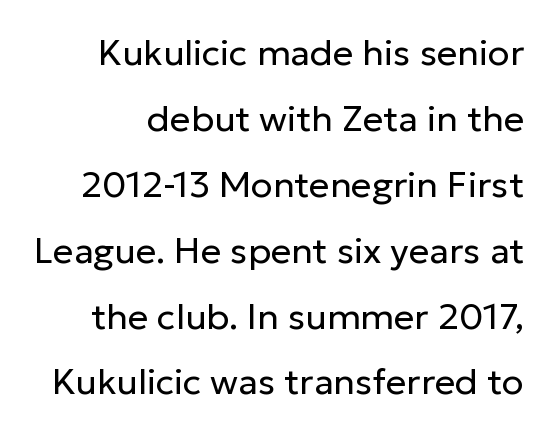
The rendering uses natural spacing where letterforms have individual widths. Is there any slant? The stems are plumb. No word sits above an underline. No heavy texture on the line: the type isn't bold.
